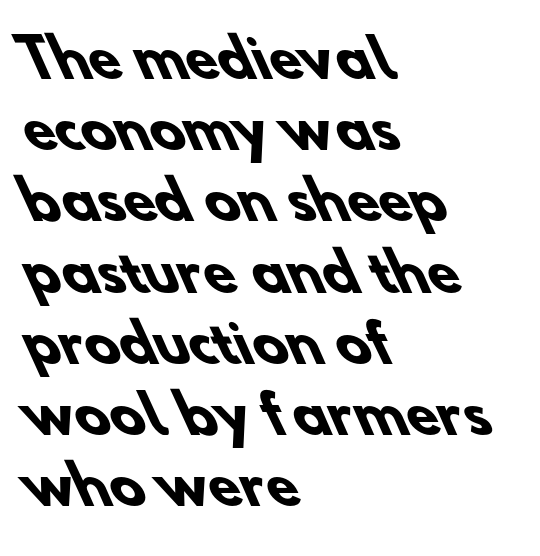
Q: Is the text bold? A: Yes.
Q: Is the typeface a serif or a sans-serif typeface? A: Sans-serif.
Q: Is the text underlined? A: No.
Q: How is the paragraph aligned? A: Left-aligned.
Q: Is the spacing between letters normal or unusually wide? A: Normal.
Q: Is the spacing between lines tight, normal or loose? A: Normal.
Q: Width (condensed, normal, or wide)? A: Normal.
Q: Stroke contrast? A: Low.
Q: x-height? A: Small.
Q: Monospaced? A: No.
